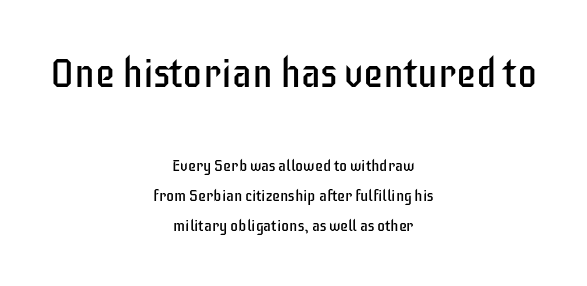
Each letter keeps its own natural width here, so spacing adapts to shape. Letters rest on an invisible, unmarked baseline. This sample is center-justified, so both line endings float freely. The cut favours lightness, reaching ordinary text weight at its darkest. The passage shown is typeset with a sans-serif family. Compare the two chunks: the upper has the greater cap height.
